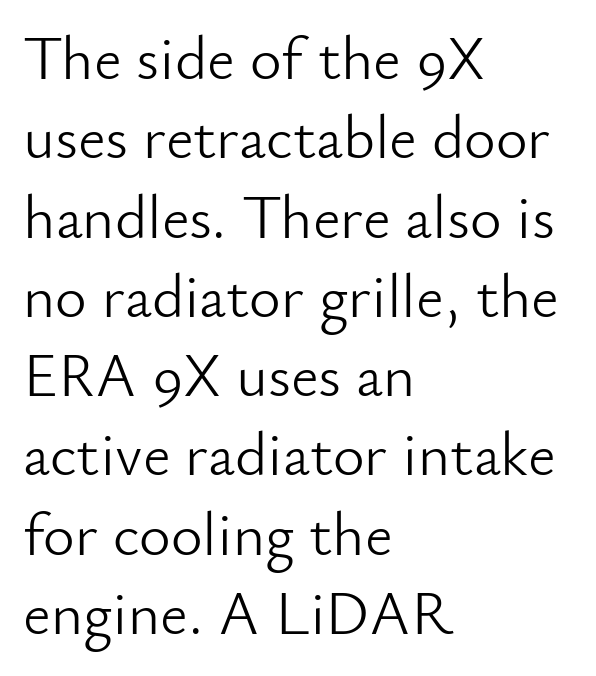
{"serif": "no", "italic": "no", "bold": "no", "weight": "light", "width": "normal", "stroke_contrast": "low", "x_height": "small", "monospaced": "no", "underline": "no", "align": "left", "line_spacing": "normal", "line_spacing_ratio": 1.3, "letter_spacing": "normal", "letter_spacing_em": 0.0, "glyph_px": 61}
